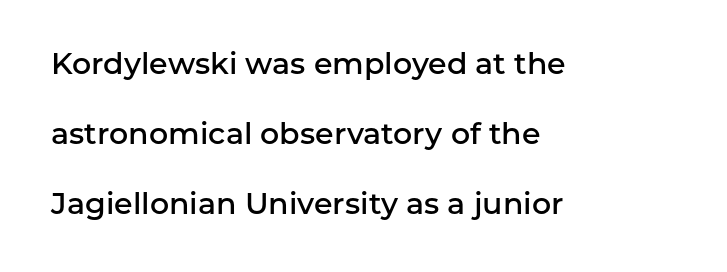
The image shows 30 px semibold sans-serif type, upright; set left-aligned, loose line spacing (2.34x), normal letter spacing, not underlined; low stroke contrast and a medium x-height.
